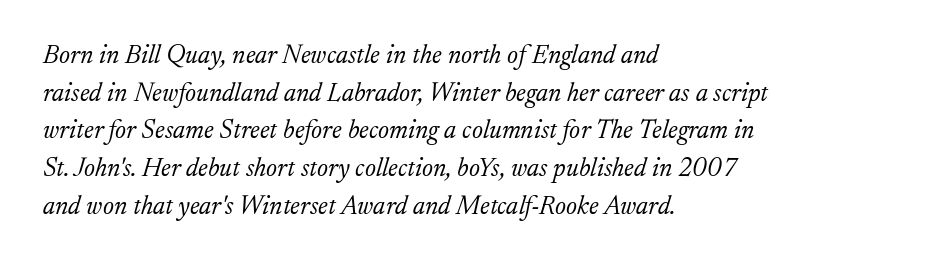
{"italic": "yes", "lean": "right", "slant_degrees": 17, "bold": "no", "underline": "no", "align": "left", "line_spacing": "normal", "line_spacing_ratio": 1.45, "letter_spacing": "normal", "letter_spacing_em": 0.0, "glyph_px": 26}
